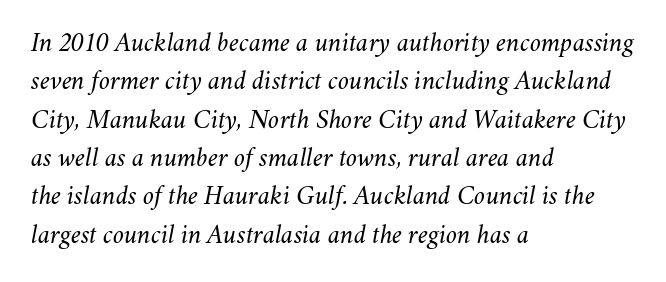
The image shows 27 px text type, italic (leaning right); set left-aligned, normal line spacing (1.42x), normal letter spacing, not underlined.
